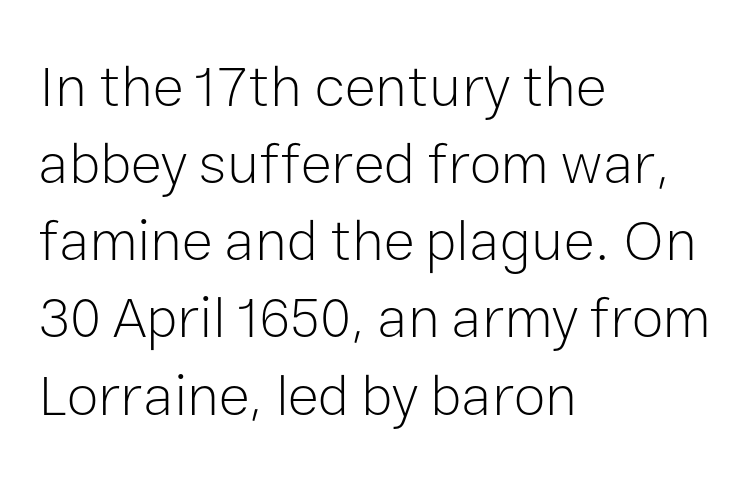
The image shows 58 px light sans-serif type, upright; set left-aligned, normal line spacing (1.33x), normal letter spacing, not underlined; low stroke contrast and a medium x-height.
